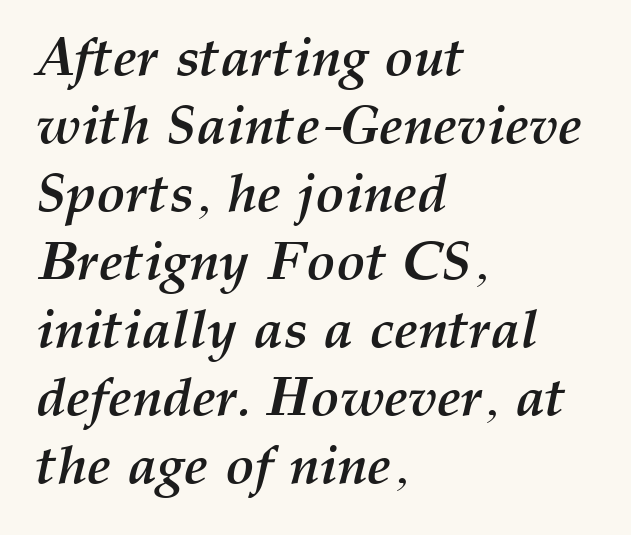
Look at the stroke-to-counter ratio: heavy, a bold. The space directly below the letters is spotless. Students, note that the glyphs here touch the page at normal intervals. The space between consecutive lines is moderate.
